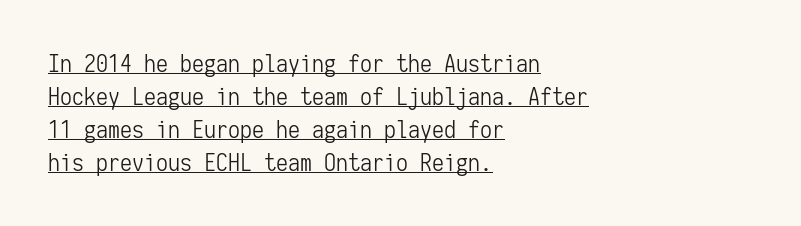
{"italic": "no", "bold": "no", "underline": "yes", "align": "left", "line_spacing": "normal", "line_spacing_ratio": 1.37, "letter_spacing": "normal", "letter_spacing_em": 0.0, "glyph_px": 24}
